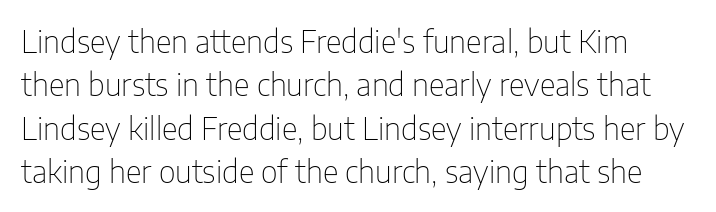
Q: Is the text bold? A: No.
Q: Is the text italic (slanted)? A: No, it is upright.
Q: Is the typeface a serif or a sans-serif typeface? A: Sans-serif.
Q: Is the text underlined? A: No.
Q: Is the spacing between letters normal or unusually wide? A: Normal.
Q: Is the spacing between lines tight, normal or loose? A: Normal.
Q: Width (condensed, normal, or wide)? A: Condensed.
Q: Stroke contrast? A: Low.
Q: x-height? A: Medium.
Q: Monospaced? A: No.
